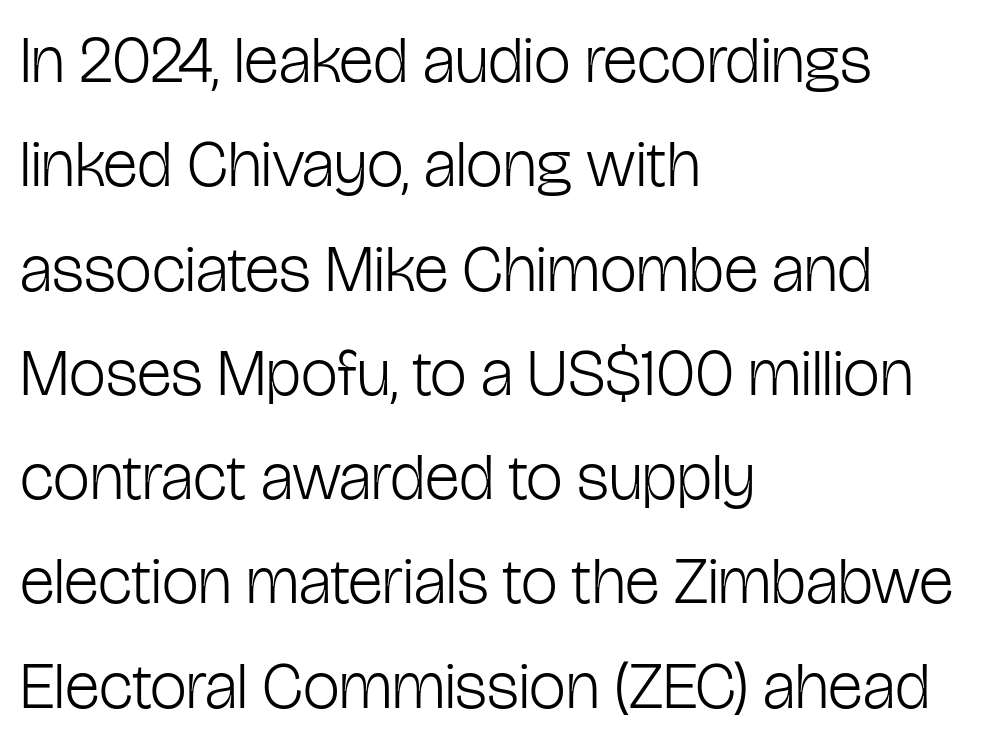
Q: Is the text bold? A: No.
Q: Is the text italic (slanted)? A: No, it is upright.
Q: Is the typeface a serif or a sans-serif typeface? A: Sans-serif.
Q: Is the text underlined? A: No.
Q: How is the paragraph aligned? A: Left-aligned.
Q: Is the spacing between letters normal or unusually wide? A: Normal.
Q: Is the spacing between lines tight, normal or loose? A: Normal.
Q: Width (condensed, normal, or wide)? A: Condensed.
Q: Stroke contrast? A: Low.
Q: x-height? A: Medium.
Q: Monospaced? A: No.
